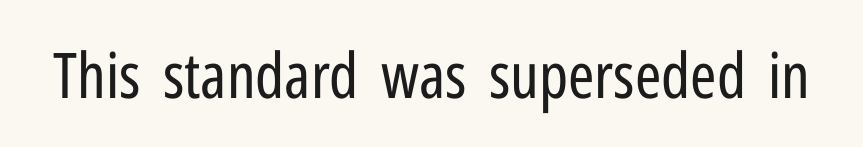
These lines are composed in type without serifs. Unlike italic type, these characters show no tilt at all. Bare-footed words on every line. The typesetting does not lean heavy: it is not bold. The rendering keeps characters at their native spacing. These lines are rendered in a variable-pitch font.
